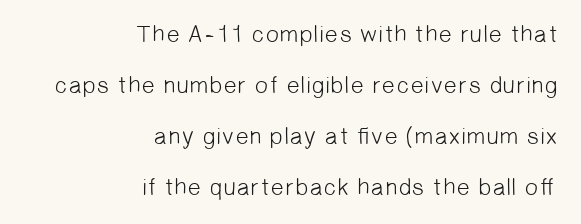
Heaviness? Minimal to ordinary, like unemphasized prose. Does the leading feel generous? Absolutely, it's lavish. The string is rendered with underlining switched off. Compared with typical body copy, the letter spacing here is the same.
